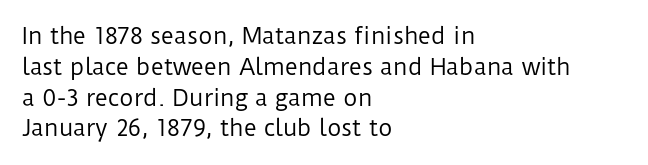
Q: Is the text bold? A: No.
Q: Is the text italic (slanted)? A: No, it is upright.
Q: Is the text underlined? A: No.
Q: How is the paragraph aligned? A: Left-aligned.
Q: Is the spacing between letters normal or unusually wide? A: Normal.
Q: Is the spacing between lines tight, normal or loose? A: Normal.
